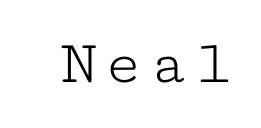
{"serif": "yes", "italic": "no", "bold": "no", "weight": "light", "width": "wide", "stroke_contrast": "low", "x_height": "medium", "monospaced": "yes", "underline": "no", "glyph_px": 64}
